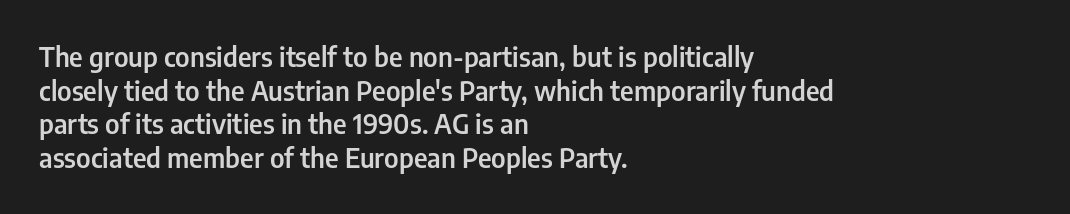
The image shows 27 px text type, upright; set left-aligned, normal line spacing (1.25x), normal letter spacing, not underlined.
